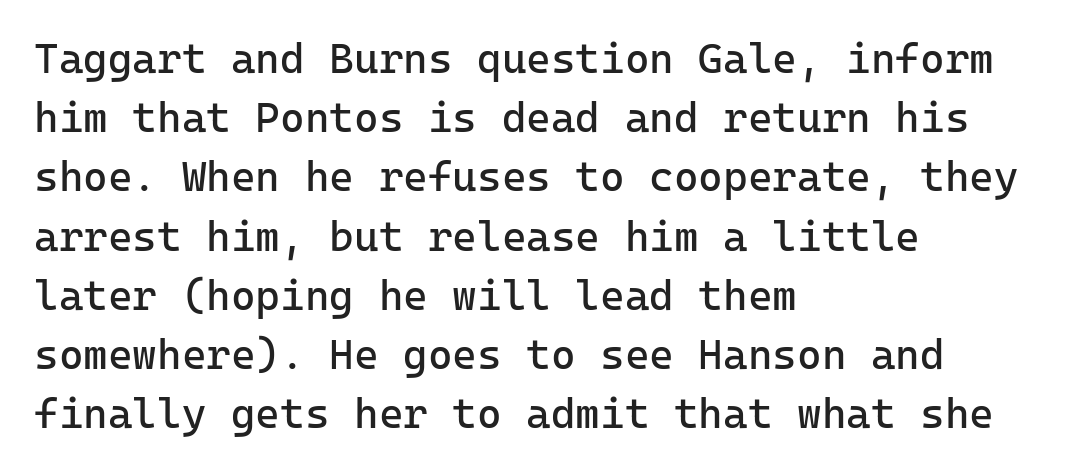
{"serif": "no", "italic": "no", "bold": "no", "weight": "regular", "width": "normal", "stroke_contrast": "low", "x_height": "medium", "monospaced": "yes", "underline": "no", "align": "left", "line_spacing": "normal", "line_spacing_ratio": 1.41, "letter_spacing": "normal", "letter_spacing_em": 0.0, "glyph_px": 42}
